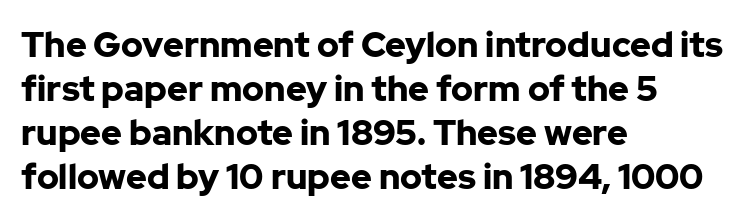
The image shows 35 px bold sans-serif type, upright; set left-aligned, normal line spacing (1.26x), normal letter spacing, not underlined; low stroke contrast and a medium x-height.
